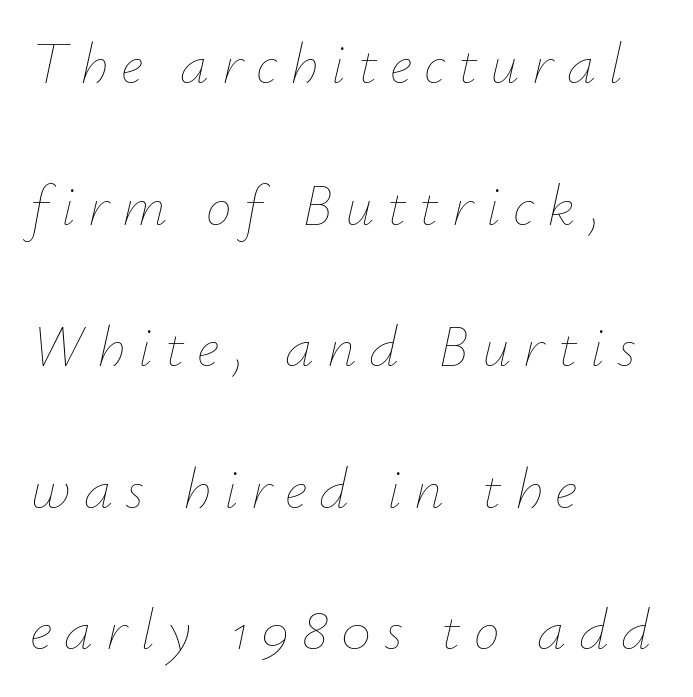
The image shows 58 px thin type, italic (leaning right); set left-aligned, loose line spacing (2.44x), unusually wide letter spacing (+0.22 em), not underlined; low stroke contrast and a small x-height.
